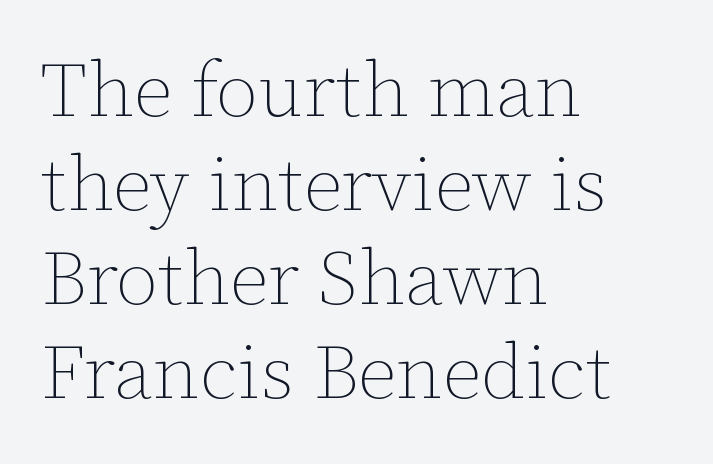
The image shows 77 px thin type, upright; set left-aligned, line spacing 1.22x, normal letter spacing, not underlined; low stroke contrast and a medium x-height.
